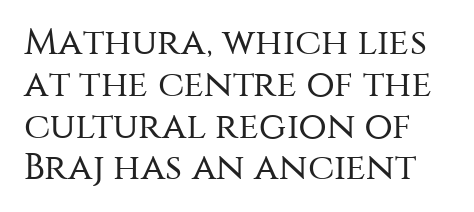
{"serif": "no", "italic": "no", "bold": "no", "weight": "regular", "width": "normal", "stroke_contrast": "medium", "x_height": "large", "monospaced": "no", "underline": "no", "line_spacing": "tight", "line_spacing_ratio": 1.13, "letter_spacing": "normal", "letter_spacing_em": 0.0, "glyph_px": 37}
